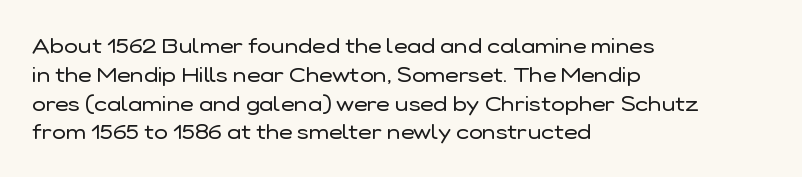
The image shows 21 px text type, upright; set left-aligned, normal line spacing (1.37x), normal letter spacing, not underlined.
